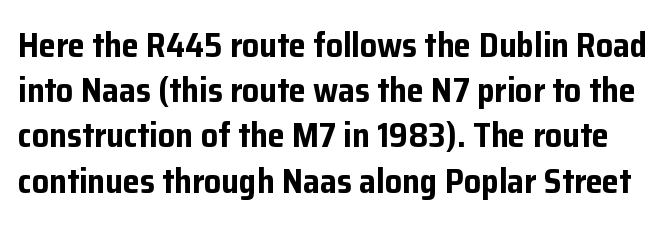
{"serif": "no", "italic": "no", "bold": "yes", "weight": "bold", "width": "normal", "stroke_contrast": "low", "x_height": "medium", "monospaced": "no", "underline": "no", "line_spacing": "normal", "line_spacing_ratio": 1.33, "letter_spacing": "normal", "letter_spacing_em": 0.0, "glyph_px": 34}
